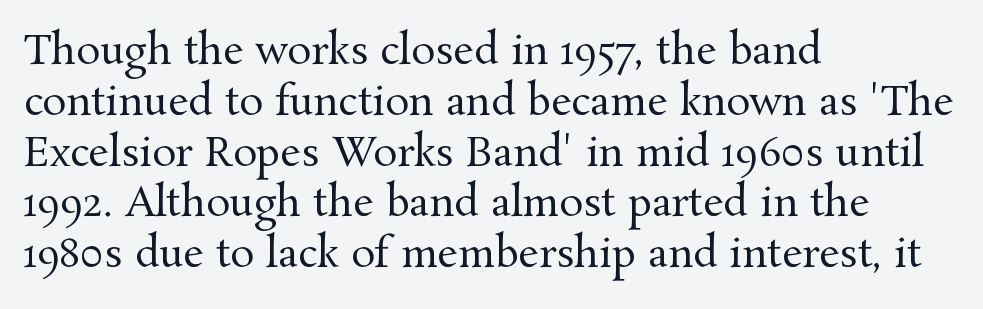
The designer left line spacing at the default. The designer went with a serif here, giving each stem small feet. Compared with a typical body face, this is equally light or lighter still. Reading down the block, your eye returns to a fixed left position each line. Quick note: underline off. The lettering stays uniformly vertical, giving the passage a roman look.
